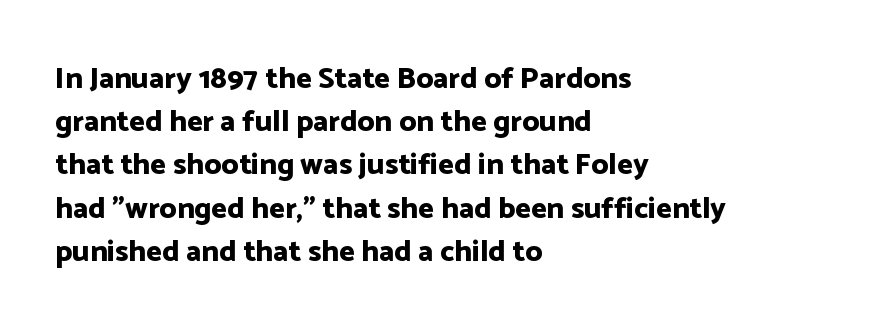
{"serif": "no", "italic": "no", "bold": "yes", "weight": "bold", "width": "normal", "stroke_contrast": "low", "x_height": "medium", "monospaced": "no", "underline": "no", "align": "left", "line_spacing": "normal", "line_spacing_ratio": 1.44, "letter_spacing": "normal", "letter_spacing_em": 0.0, "glyph_px": 30}
